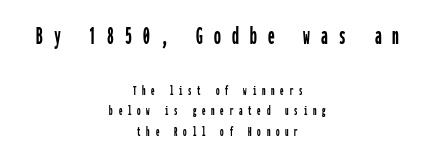
Q: Is the text italic (slanted)? A: No, it is upright.
Q: Is the text underlined? A: No.
Q: How is the paragraph aligned? A: Centered.
Q: Is the spacing between letters normal or unusually wide? A: Unusually wide.
Q: Is the spacing between lines tight, normal or loose? A: Normal.
Q: Which block of text is set in a larger size, the first (top) or the second (bottom)? A: The first (top) one.
